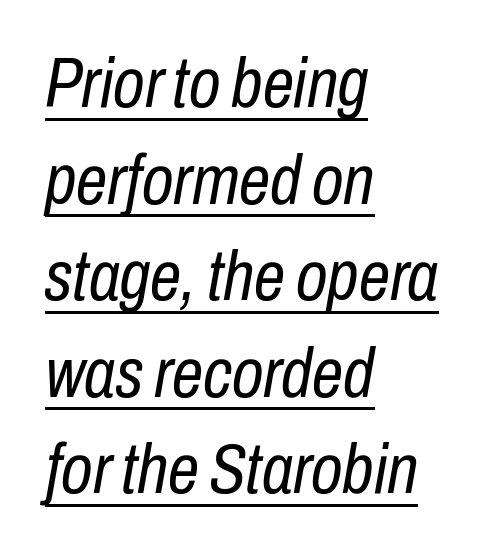
The image shows 70 px regular-weight, condensed type, italic (leaning right); set left-aligned, normal line spacing (1.38x), normal letter spacing, underlined; low stroke contrast and a medium x-height.
